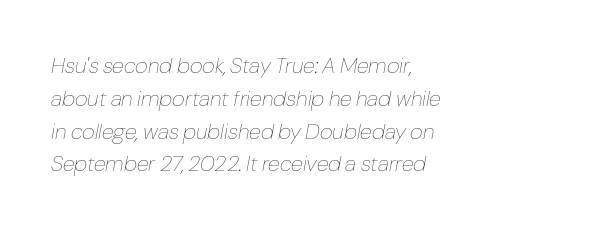
Is the stroke heavy? The answer is a plain regular-or-lighter. Words float on clear page, feet unadorned. Leading: standard. A typesetter would mark this as italic. The horizontal fit of the characters is conventional and even.
